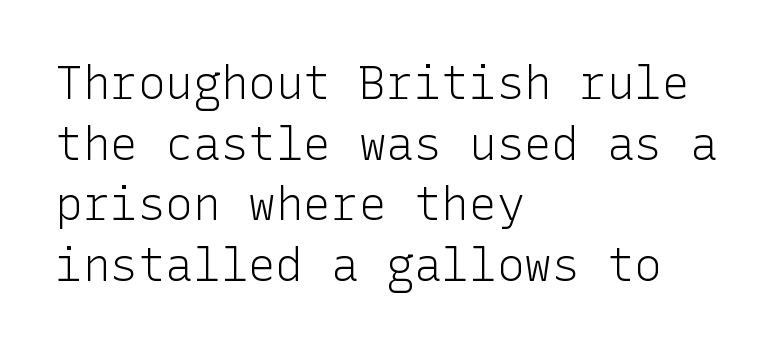
The image shows 46 px light sans-serif type, upright; set left-aligned, normal line spacing (1.32x), normal letter spacing, not underlined; low stroke contrast and a medium x-height.
